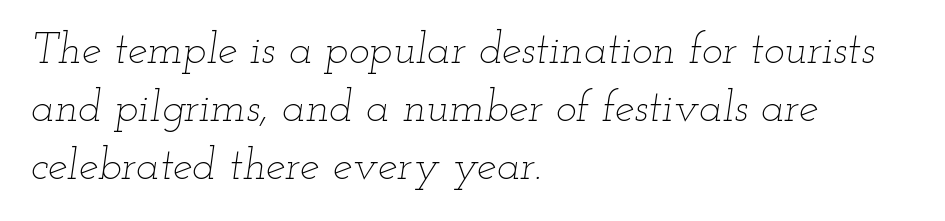
The image shows 44 px thin, wide type, italic (leaning right); set left-aligned, normal line spacing (1.32x), normal letter spacing, not underlined; low stroke contrast and a small x-height.
